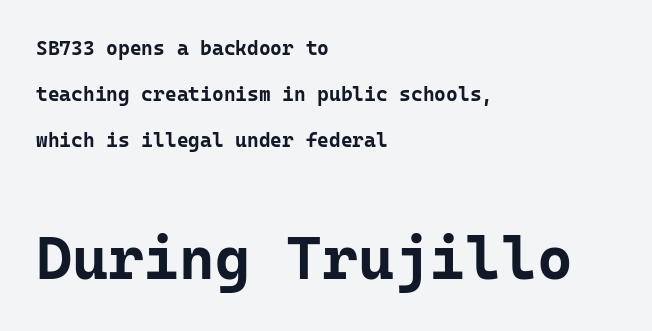
The image shows 61 px bold sans-serif type, upright, monospaced; set left-aligned, loose line spacing (2.29x), normal letter spacing, not underlined; the second (bottom) block is 3.05x larger; low stroke contrast and a medium x-height.
